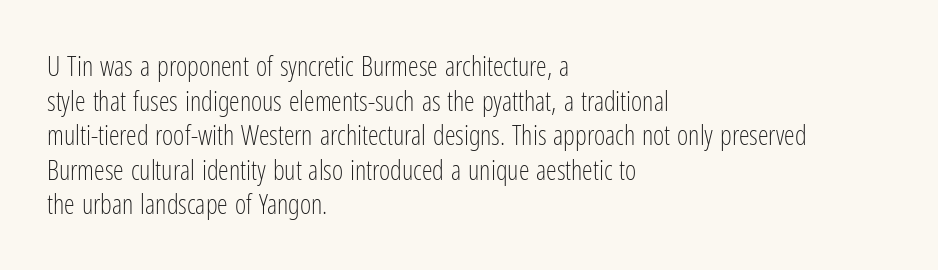
Q: Is the text bold? A: No.
Q: Is the text italic (slanted)? A: No, it is upright.
Q: Is the text underlined? A: No.
Q: How is the paragraph aligned? A: Left-aligned.
Q: Is the spacing between letters normal or unusually wide? A: Normal.
Q: Is the spacing between lines tight, normal or loose? A: Normal.
